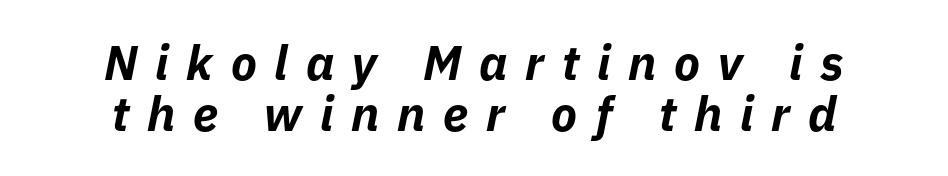
{"italic": "yes", "lean": "right", "slant_degrees": 11, "bold": "yes", "weight": "bold", "width": "normal", "stroke_contrast": "low", "x_height": "medium", "monospaced": "no", "underline": "no", "align": "center", "line_spacing": "tight", "line_spacing_ratio": 1.07, "letter_spacing": "wide", "letter_spacing_em": 0.37, "glyph_px": 48}
